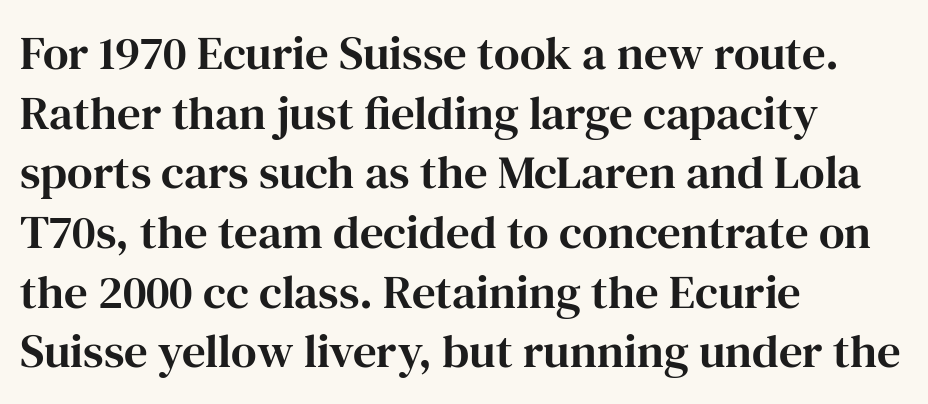
Q: Is the text italic (slanted)? A: No, it is upright.
Q: Is the typeface a serif or a sans-serif typeface? A: Serif.
Q: Is the text underlined? A: No.
Q: How is the paragraph aligned? A: Left-aligned.
Q: Is the spacing between letters normal or unusually wide? A: Normal.
Q: Is the spacing between lines tight, normal or loose? A: Normal.
Q: Width (condensed, normal, or wide)? A: Normal.
Q: Stroke contrast? A: High.
Q: x-height? A: Medium.
Q: Monospaced? A: No.
